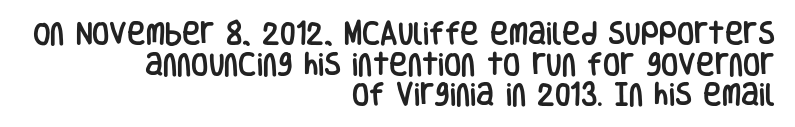
Glyph-to-glyph distance matches everyday printed text. The compositor pushed each line to the right boundary. Notice how the stems are strictly vertical — no italics here. Clear beneath every line of the passage.
